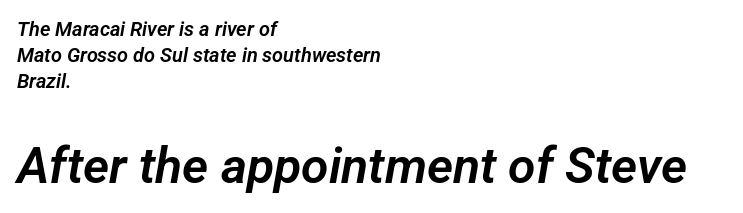
The image shows 50 px sans-serif type; set left-aligned, normal line spacing (1.31x), normal letter spacing, not underlined; the second (bottom) block is 2.5x larger; low stroke contrast and a medium x-height.
